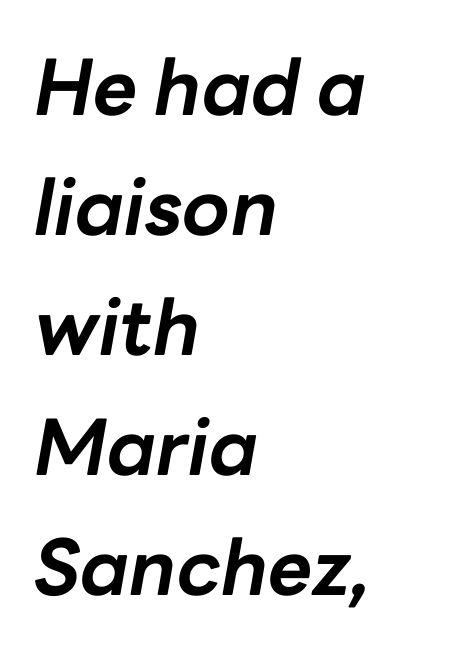
The image shows 77 px bold type, italic (leaning right); set left-aligned, normal line spacing (1.56x), normal letter spacing, not underlined; low stroke contrast and a medium x-height.
